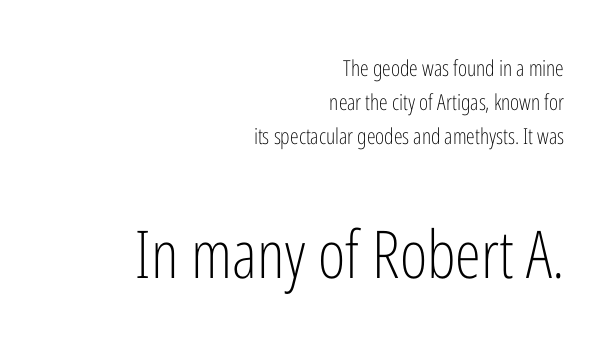
{"serif": "no", "italic": "no", "bold": "no", "weight": "light", "width": "condensed", "stroke_contrast": "low", "x_height": "medium", "monospaced": "no", "underline": "no", "align": "right", "line_spacing": "normal", "line_spacing_ratio": 1.55, "letter_spacing": "normal", "letter_spacing_em": 0.0, "larger_block": "second", "size_ratio": 3.0, "glyph_px": 66}
